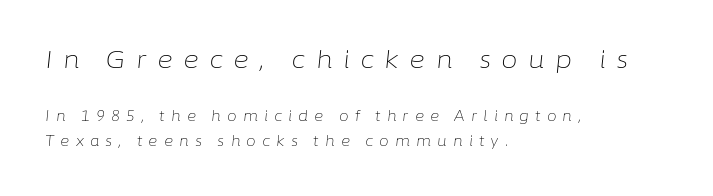
The image shows 24 px text type, italic (leaning right); set left-aligned, line spacing 1.79x, unusually wide letter spacing (+0.43 em), not underlined; the first (top) block is 1.71x larger.
